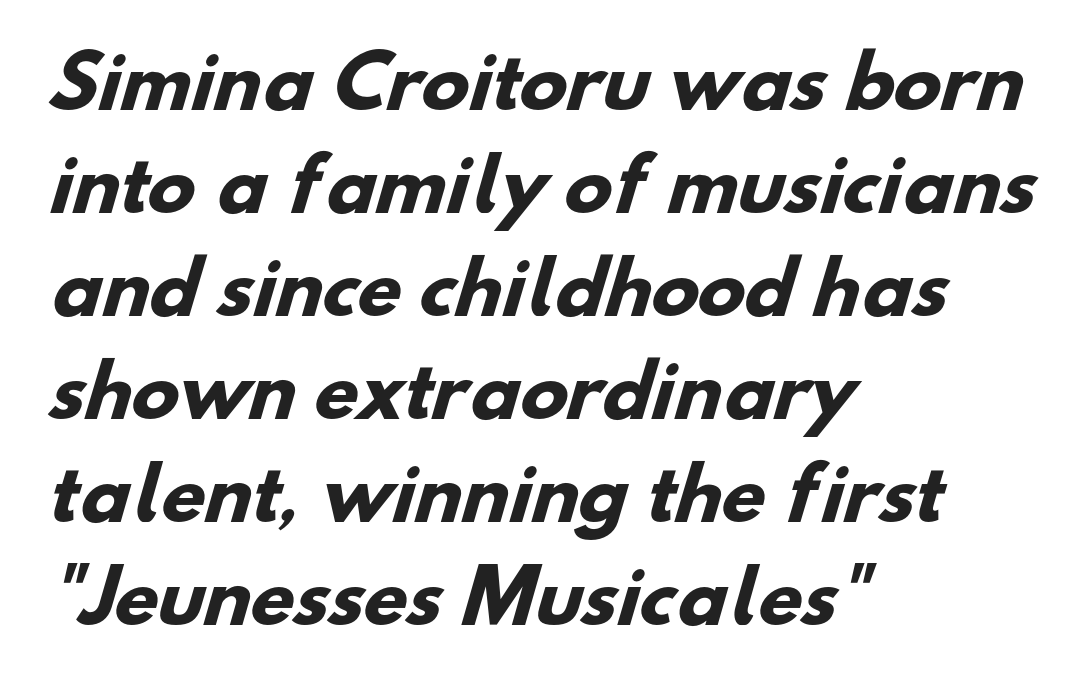
{"serif": "no", "bold": "yes", "weight": "heavy", "width": "normal", "stroke_contrast": "low", "x_height": "small", "monospaced": "no", "underline": "no", "align": "left", "line_spacing": "normal", "line_spacing_ratio": 1.45, "letter_spacing": "normal", "letter_spacing_em": 0.0, "glyph_px": 71}
